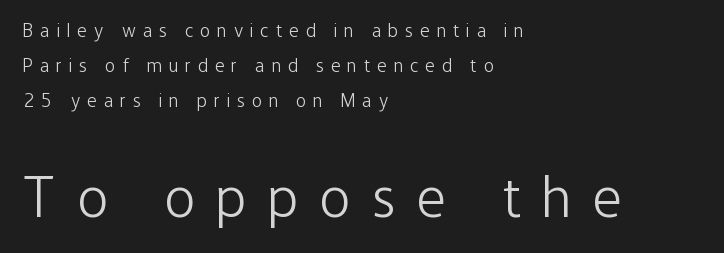
The image shows 58 px light, condensed sans-serif type, upright; set left-aligned, line spacing 1.85x, unusually wide letter spacing (+0.37 em), not underlined; the second (bottom) block is 3.05x larger; low stroke contrast and a medium x-height.
